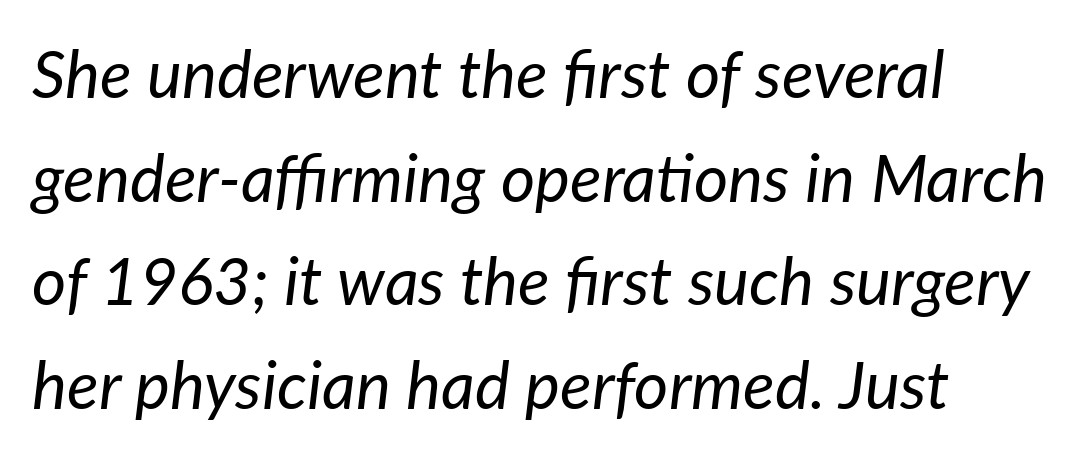
Q: Is the text bold? A: No.
Q: Is the text italic (slanted)? A: Yes, it leans right by about 7 degrees.
Q: Is the text underlined? A: No.
Q: How is the paragraph aligned? A: Left-aligned.
Q: Is the spacing between letters normal or unusually wide? A: Normal.
Q: Is the spacing between lines tight, normal or loose? A: Normal.
Q: Width (condensed, normal, or wide)? A: Normal.
Q: Stroke contrast? A: Low.
Q: x-height? A: Medium.
Q: Monospaced? A: No.
